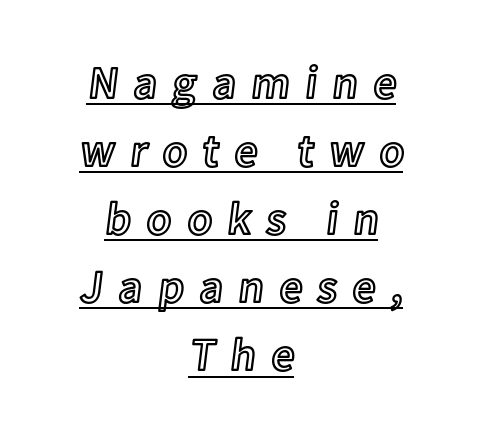
Q: Is the text italic (slanted)? A: Yes.
Q: Is the text underlined? A: Yes.
Q: How is the paragraph aligned? A: Centered.
Q: Is the spacing between letters normal or unusually wide? A: Unusually wide.
Q: Is the spacing between lines tight, normal or loose? A: Normal.
Q: Width (condensed, normal, or wide)? A: Normal.
Q: x-height? A: Medium.
Q: Monospaced? A: No.
